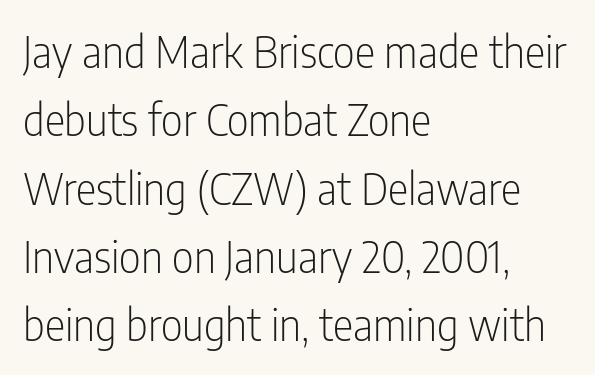
Layout note: lines flush left. Summary of vertical rhythm: regular, with standard interline spacing. You can tell from the bare stems that sans-serif type was used. Ordinary non-slanted type is in use.
